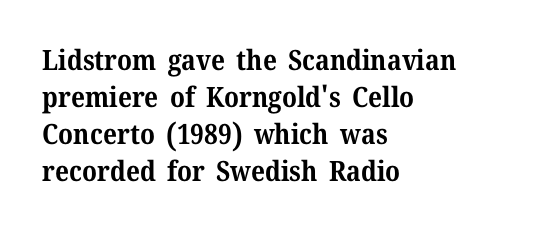
Q: Is the text bold? A: Yes.
Q: Is the text italic (slanted)? A: No, it is upright.
Q: Is the typeface a serif or a sans-serif typeface? A: Serif.
Q: Is the text underlined? A: No.
Q: How is the paragraph aligned? A: Left-aligned.
Q: Is the spacing between letters normal or unusually wide? A: Normal.
Q: Is the spacing between lines tight, normal or loose? A: Normal.
Q: Width (condensed, normal, or wide)? A: Normal.
Q: Stroke contrast? A: Medium.
Q: x-height? A: Medium.
Q: Monospaced? A: No.
